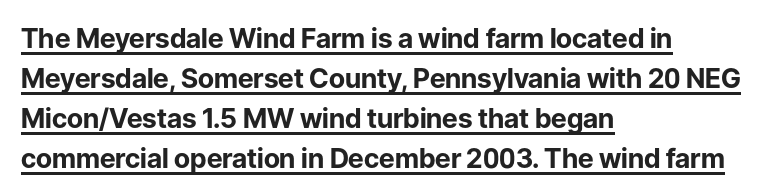
{"italic": "no", "bold": "yes", "underline": "yes", "align": "left", "line_spacing": "normal", "line_spacing_ratio": 1.48, "letter_spacing": "normal", "letter_spacing_em": 0.0, "glyph_px": 27}
